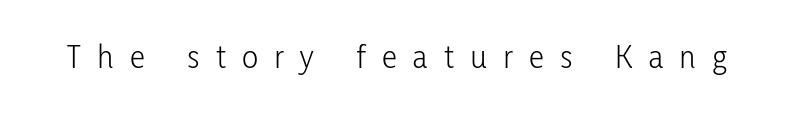
The face used here is a sans, in the tradition of grotesques and geometrics. The font's upright variant was chosen for this text. Words float on clear page, feet unadorned. This sample has the flowing, uneven cadence of proportional lettering. No extra ink here — the face is not bold. Compared with typical body copy, the letter spacing here is much looser.
